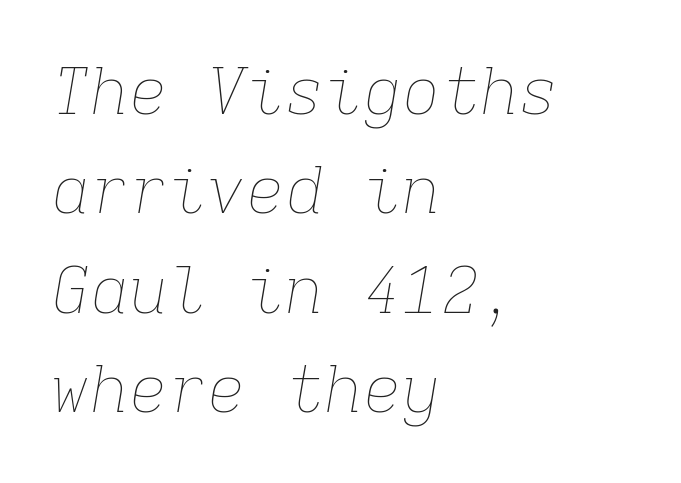
{"italic": "yes", "lean": "right", "slant_degrees": 9, "bold": "no", "weight": "thin", "width": "normal", "stroke_contrast": "low", "x_height": "medium", "monospaced": "yes", "underline": "no", "align": "left", "line_spacing": "normal", "line_spacing_ratio": 1.53, "letter_spacing": "normal", "letter_spacing_em": 0.0, "glyph_px": 65}
